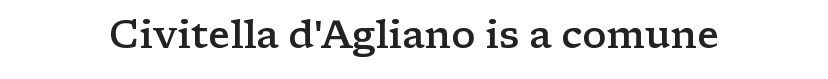
Q: Is the text bold? A: Semi-bold.
Q: Is the text italic (slanted)? A: No, it is upright.
Q: Is the typeface a serif or a sans-serif typeface? A: Serif.
Q: Is the text underlined? A: No.
Q: Is the spacing between letters normal or unusually wide? A: Normal.
Q: Width (condensed, normal, or wide)? A: Wide.
Q: Stroke contrast? A: Low.
Q: x-height? A: Medium.
Q: Monospaced? A: No.
